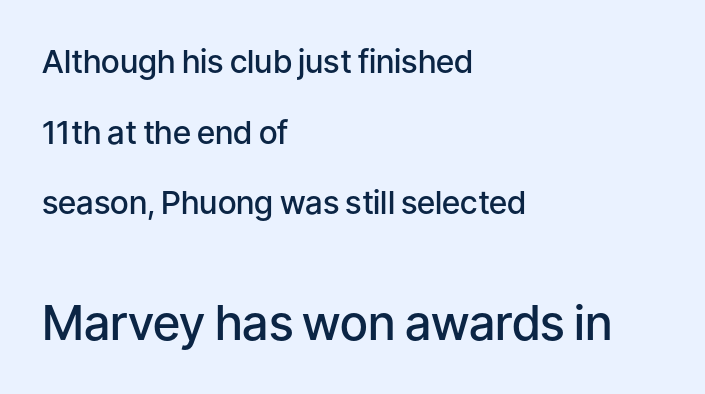
The specimen omits any rule beneath the text block's lines. The passage is arranged the way most books set body copy — flush left. Note the varied advance widths — an 'i' is clearly narrower than an 'm'. This sample uses a sans-serif face.
